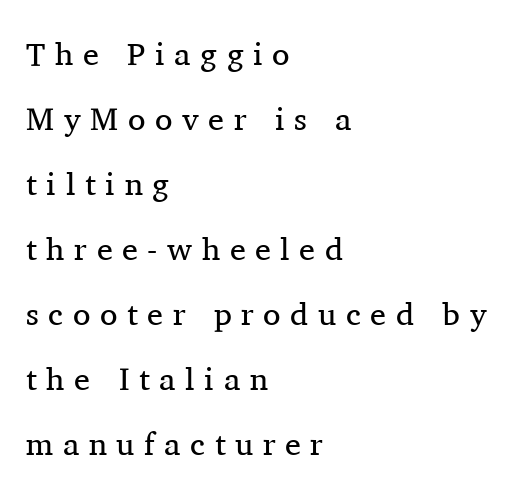
{"serif": "yes", "italic": "no", "bold": "no", "weight": "regular", "width": "normal", "stroke_contrast": "medium", "x_height": "medium", "monospaced": "no", "underline": "no", "align": "left", "line_spacing": "loose", "line_spacing_ratio": 2.03, "letter_spacing": "wide", "letter_spacing_em": 0.3, "glyph_px": 32}
